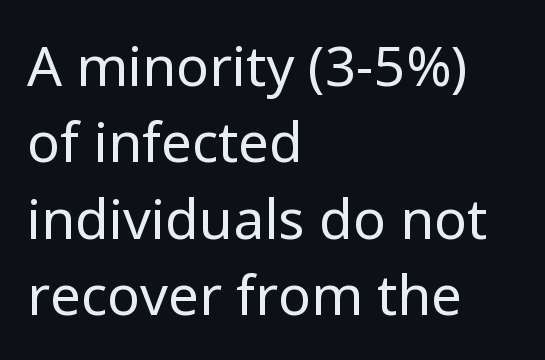
The image shows 55 px regular-weight sans-serif type, upright; set left-aligned, normal line spacing (1.39x), normal letter spacing, not underlined; low stroke contrast and a medium x-height.
